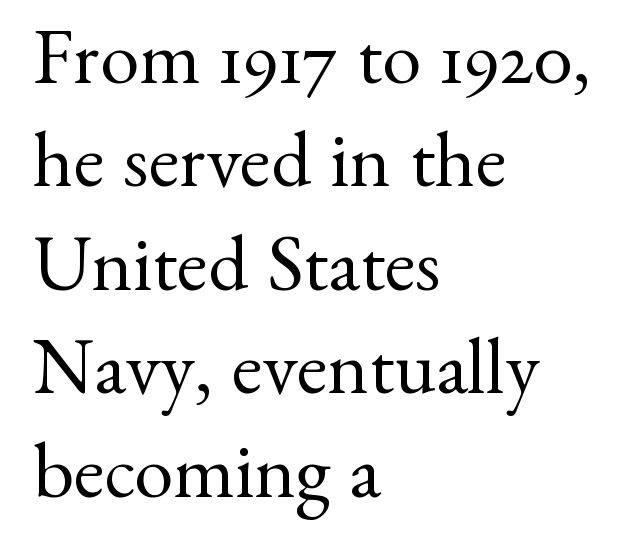
{"serif": "yes", "italic": "no", "bold": "no", "weight": "regular", "width": "normal", "stroke_contrast": "medium", "x_height": "small", "monospaced": "no", "underline": "no", "align": "left", "line_spacing": "normal", "line_spacing_ratio": 1.31, "letter_spacing": "normal", "letter_spacing_em": 0.0, "glyph_px": 79}
